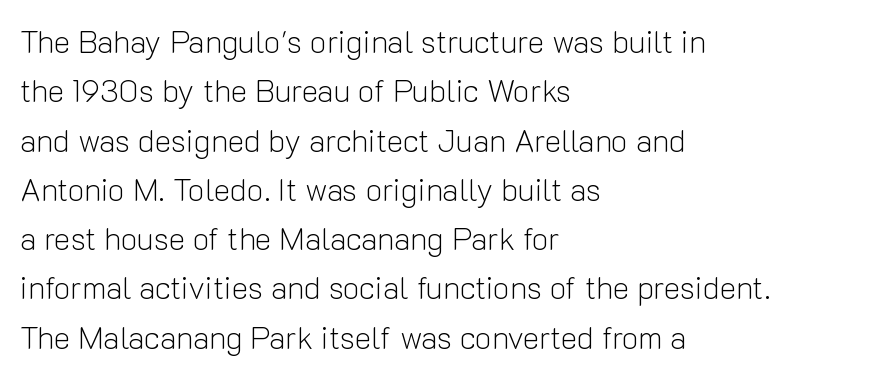
Q: Is the text bold? A: No.
Q: Is the text italic (slanted)? A: No, it is upright.
Q: Is the typeface a serif or a sans-serif typeface? A: Sans-serif.
Q: Is the text underlined? A: No.
Q: How is the paragraph aligned? A: Left-aligned.
Q: Is the spacing between letters normal or unusually wide? A: Normal.
Q: Is the spacing between lines tight, normal or loose? A: Normal.
Q: Width (condensed, normal, or wide)? A: Normal.
Q: Stroke contrast? A: Low.
Q: x-height? A: Medium.
Q: Monospaced? A: No.
